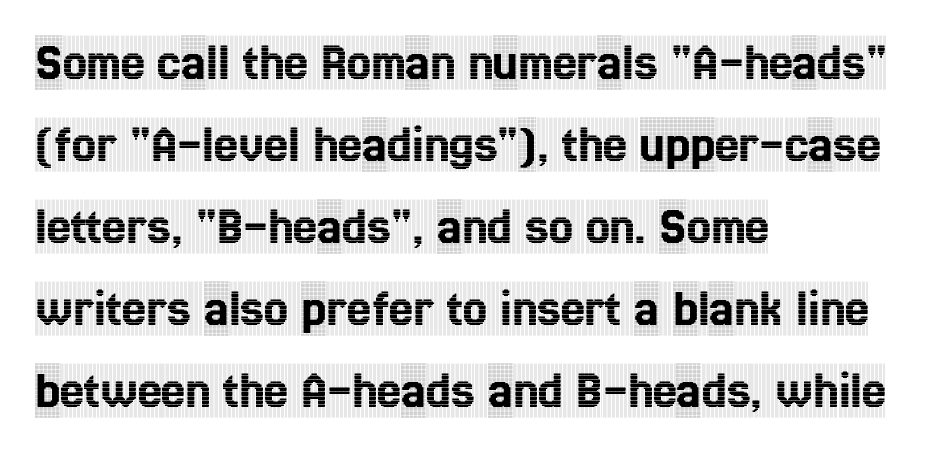
The type is set solid horizontally, with unmodified tracking. Are there feet on the stems? There are — it's a serif. Layout note: lines flush left. Quick note: underline off.
